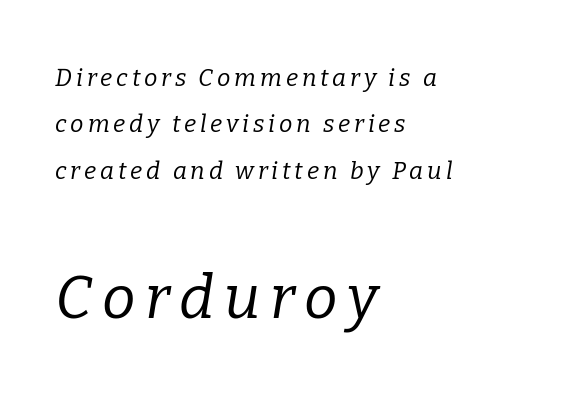
Descenders hang freely into open space. The text block is weighted toward the left margin, trailing off unevenly rightward. The rendering uses a large line-height, opening up the rows. Is the type heavy? It reads as light-to-regular instead.
